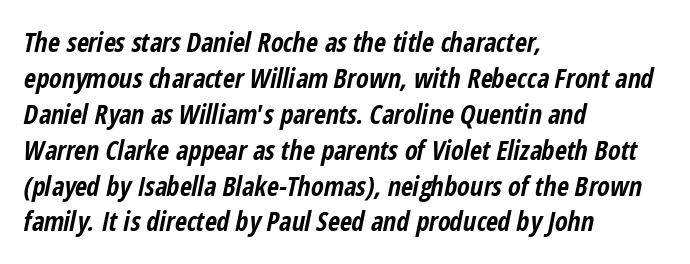
Q: Is the text bold? A: Yes.
Q: Is the text italic (slanted)? A: Yes, it leans right by about 12 degrees.
Q: Is the text underlined? A: No.
Q: How is the paragraph aligned? A: Left-aligned.
Q: Is the spacing between letters normal or unusually wide? A: Normal.
Q: Is the spacing between lines tight, normal or loose? A: Normal.
